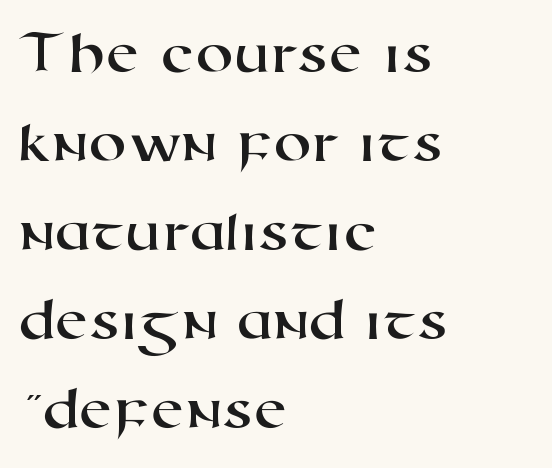
Honestly, there is no underline to notice here at all. The typesetter chose a ragged-right arrangement here. A typesetter would call this proportional, since set widths differ per character. Between one letter and the next there's only the usual sliver of space. Nothing sits at the stroke ends, so this counts as sans-serif.
